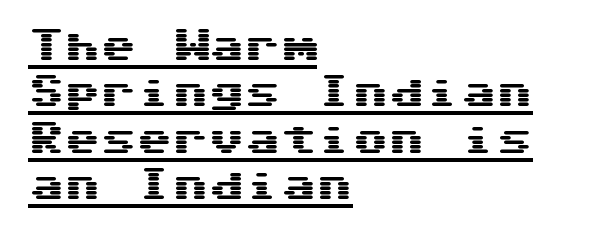
The image shows 36 px wide sans-serif type, upright, monospaced; set left-aligned, normal line spacing (1.29x), normal letter spacing, underlined; medium stroke contrast and a medium x-height.
